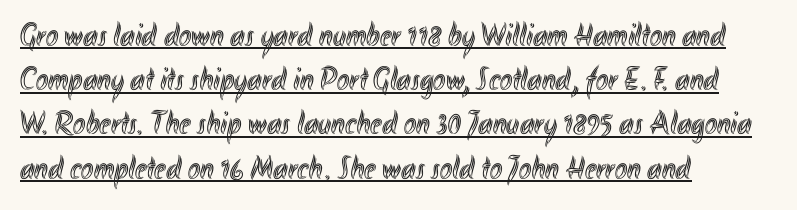
Is this a fixed-width face? No — the glyphs have proportional, varying widths. The face used here is rendered with its standard letterfit. Line beginnings align vertically; line endings do not. The line-height multiplier appears to be the usual default. The rendered words wear a rule along their underside.
